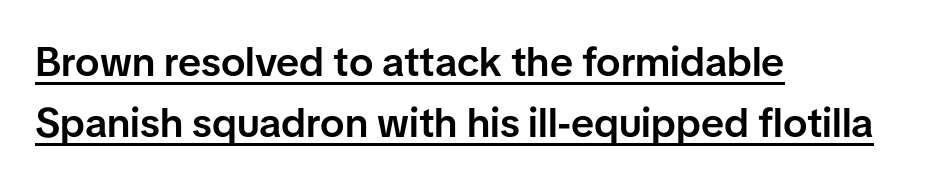
This rendering leaves character spacing at its baseline value. You can see a thin bar hugging the bottom of the glyphs. Line beginnings align vertically; line endings do not. Normally led — the rows are evenly, conventionally spaced. The characters display no serif detailing; their extremities are plain. How heavy is the stroke? Medium-heavy — a semibold, shy of bold.
